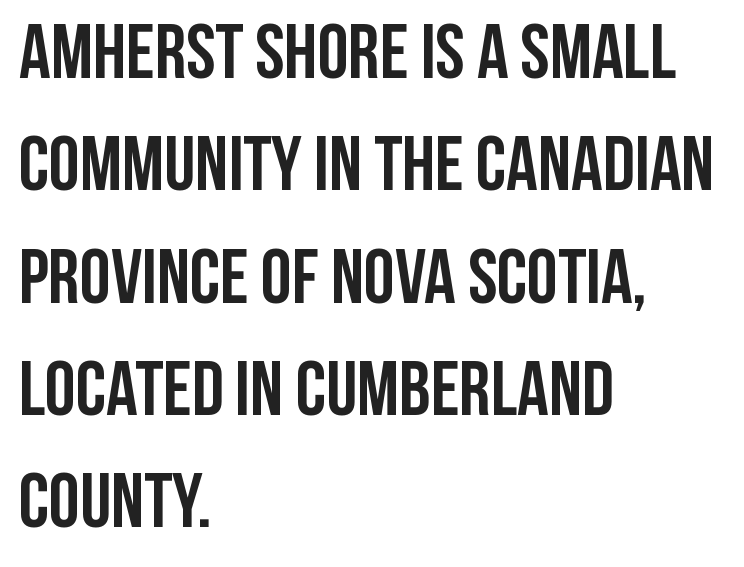
{"serif": "no", "italic": "no", "bold": "yes", "weight": "semibold", "width": "condensed", "stroke_contrast": "low", "x_height": "large", "monospaced": "no", "underline": "no", "align": "left", "line_spacing": "normal", "line_spacing_ratio": 1.44, "letter_spacing": "normal", "letter_spacing_em": 0.0, "glyph_px": 78}
